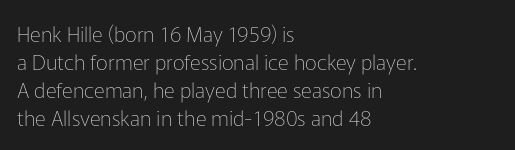
The paragraph has a hard left edge and a soft right edge. Rows of type keep a routine distance in the vertical direction. The letters sit at their default tracking, neither squeezed nor spread. Posture: vertical.
